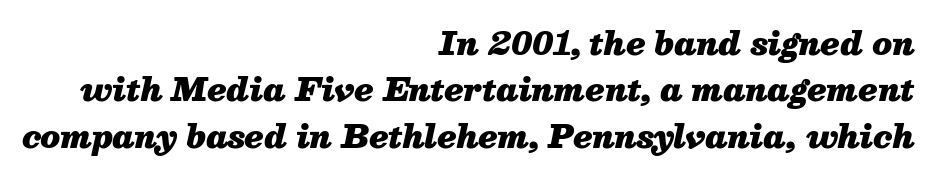
Q: Is the text bold? A: Yes.
Q: Is the text italic (slanted)? A: Yes, it leans right by about 13 degrees.
Q: Is the text underlined? A: No.
Q: How is the paragraph aligned? A: Right-aligned.
Q: Is the spacing between letters normal or unusually wide? A: Normal.
Q: Is the spacing between lines tight, normal or loose? A: Normal.
Q: Width (condensed, normal, or wide)? A: Normal.
Q: Stroke contrast? A: Medium.
Q: x-height? A: Medium.
Q: Monospaced? A: No.
